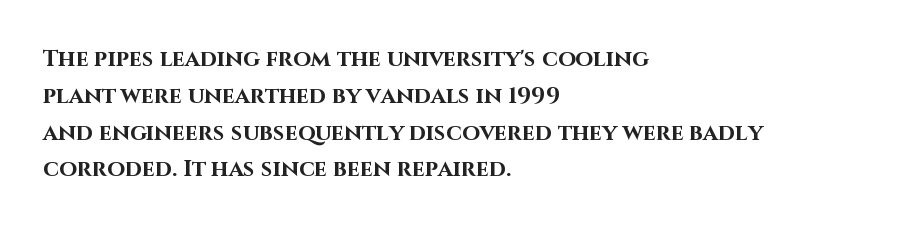
Q: Is the text bold? A: Yes.
Q: Is the text italic (slanted)? A: No, it is upright.
Q: Is the text underlined? A: No.
Q: How is the paragraph aligned? A: Left-aligned.
Q: Is the spacing between letters normal or unusually wide? A: Normal.
Q: Is the spacing between lines tight, normal or loose? A: Normal.
